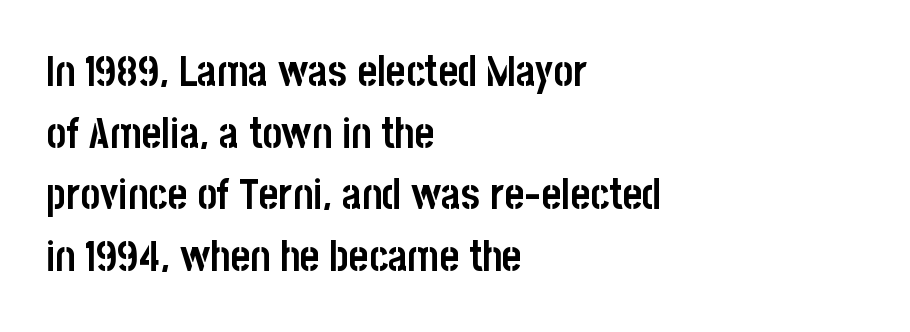
The image shows 42 px semibold, condensed sans-serif type, upright; set left-aligned, normal line spacing (1.47x), normal letter spacing, not underlined; low stroke contrast and a large x-height.
